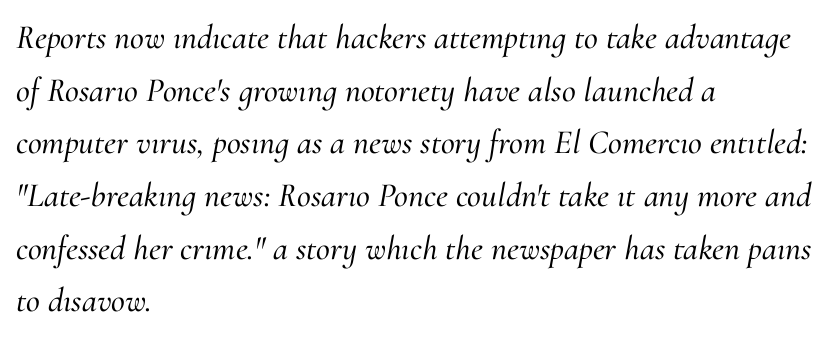
Q: Is the text italic (slanted)? A: Yes, it leans right by about 10 degrees.
Q: Is the typeface a serif or a sans-serif typeface? A: Serif.
Q: Is the text underlined? A: No.
Q: How is the paragraph aligned? A: Left-aligned.
Q: Is the spacing between letters normal or unusually wide? A: Normal.
Q: Is the spacing between lines tight, normal or loose? A: Normal.
Q: Width (condensed, normal, or wide)? A: Normal.
Q: Stroke contrast? A: Medium.
Q: x-height? A: Small.
Q: Monospaced? A: No.
